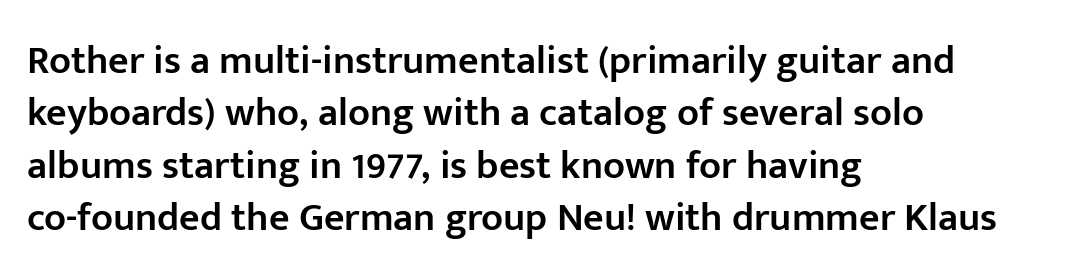
{"serif": "no", "italic": "no", "bold": "semi", "weight": "semibold", "width": "normal", "stroke_contrast": "low", "x_height": "medium", "monospaced": "no", "underline": "no", "align": "left", "line_spacing": "normal", "line_spacing_ratio": 1.31, "letter_spacing": "normal", "letter_spacing_em": 0.0, "glyph_px": 40}
